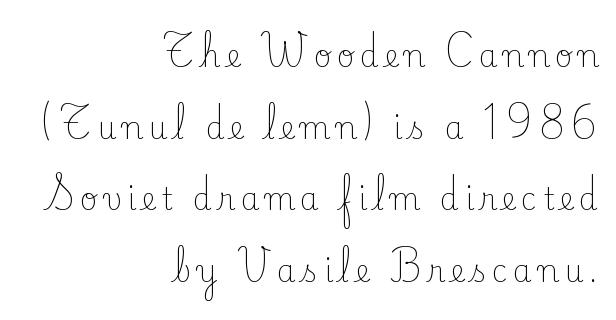
The image shows 30 px light serif type, upright; set right-aligned, loose line spacing (2.39x), not underlined; low stroke contrast and a small x-height.
